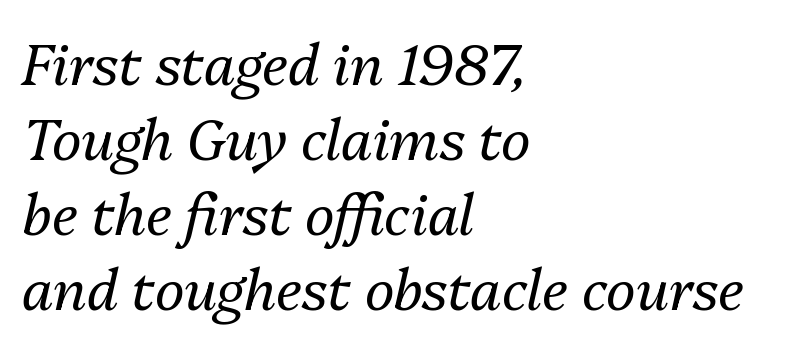
These lines are rendered in a variable-pitch font. This sample keeps an unexceptional amount of space between lines. Italic? Definitely — the glyphs are oblique. Compared with typical body copy, the letter spacing here is the same. A clean baseline with only descenders dipping below it. No heavy texture on the line: the type isn't bold.
